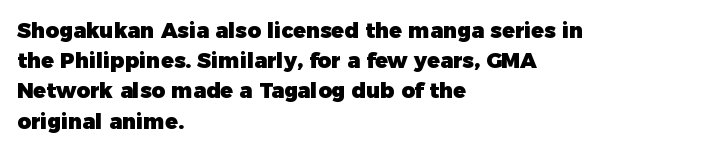
Q: Is the text bold? A: Yes.
Q: Is the text italic (slanted)? A: No, it is upright.
Q: Is the text underlined? A: No.
Q: How is the paragraph aligned? A: Left-aligned.
Q: Is the spacing between letters normal or unusually wide? A: Normal.
Q: Is the spacing between lines tight, normal or loose? A: Normal.
